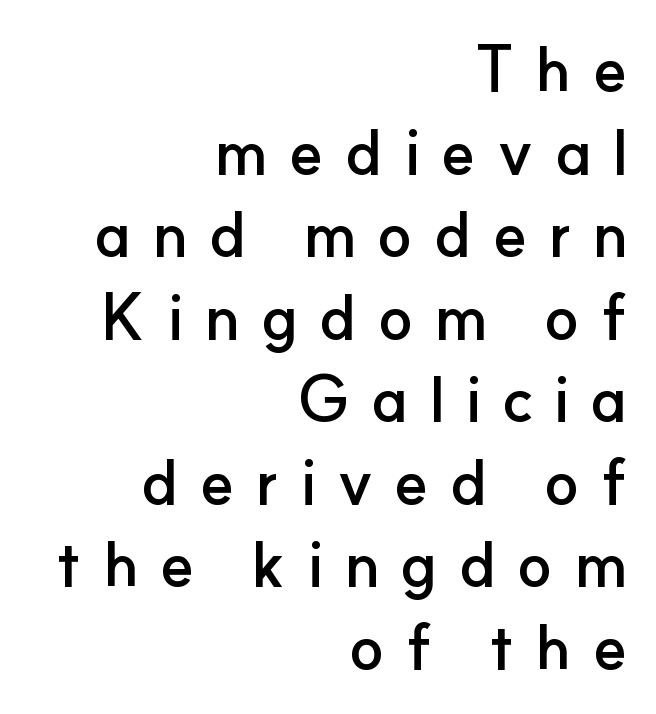
{"serif": "no", "italic": "no", "bold": "yes", "weight": "semibold", "width": "normal", "stroke_contrast": "low", "x_height": "small", "monospaced": "no", "underline": "no", "align": "right", "line_spacing": "normal", "line_spacing_ratio": 1.31, "letter_spacing": "wide", "letter_spacing_em": 0.33, "glyph_px": 63}
